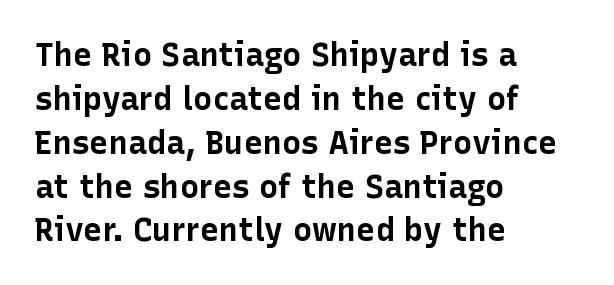
The image shows 32 px bold sans-serif type, upright; set left-aligned, normal line spacing (1.37x), normal letter spacing, not underlined; low stroke contrast and a medium x-height.
